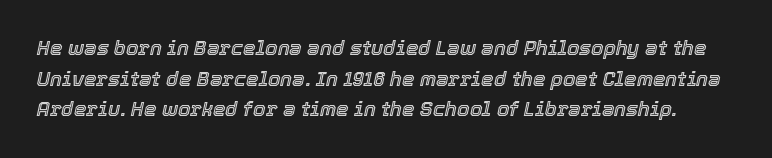
The image shows 20 px text type, italic (leaning right); set normal line spacing (1.53x), normal letter spacing, not underlined.
